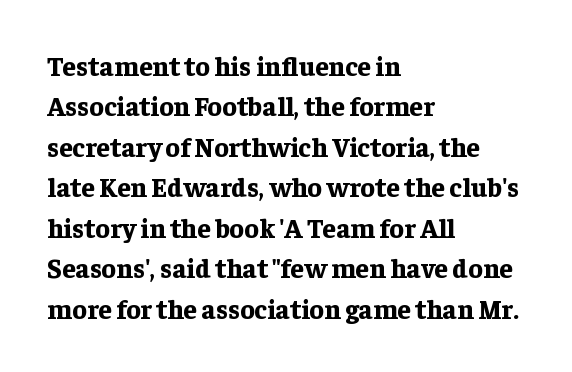
Look at the tracking — it's just the regular setting, nothing added. A classic flush-left, rag-right setting is used for this passage. Lines of text with bare space underneath. The font's upright variant was chosen for this text.
